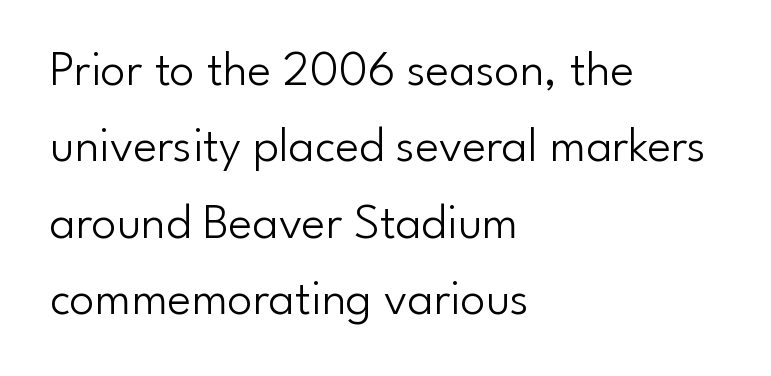
Q: Is the text bold? A: No.
Q: Is the text italic (slanted)? A: No, it is upright.
Q: Is the typeface a serif or a sans-serif typeface? A: Sans-serif.
Q: Is the text underlined? A: No.
Q: How is the paragraph aligned? A: Left-aligned.
Q: Is the spacing between letters normal or unusually wide? A: Normal.
Q: Is the spacing between lines tight, normal or loose? A: Normal.
Q: Width (condensed, normal, or wide)? A: Normal.
Q: Stroke contrast? A: Low.
Q: x-height? A: Small.
Q: Monospaced? A: No.
